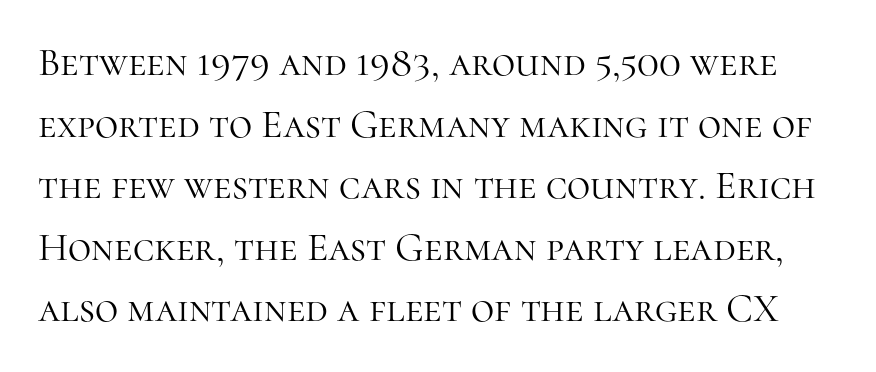
Q: Is the text bold? A: No.
Q: Is the text italic (slanted)? A: No, it is upright.
Q: Is the typeface a serif or a sans-serif typeface? A: Serif.
Q: Is the text underlined? A: No.
Q: Is the spacing between letters normal or unusually wide? A: Normal.
Q: Is the spacing between lines tight, normal or loose? A: Normal.
Q: Width (condensed, normal, or wide)? A: Normal.
Q: Stroke contrast? A: High.
Q: x-height? A: Medium.
Q: Monospaced? A: No.
